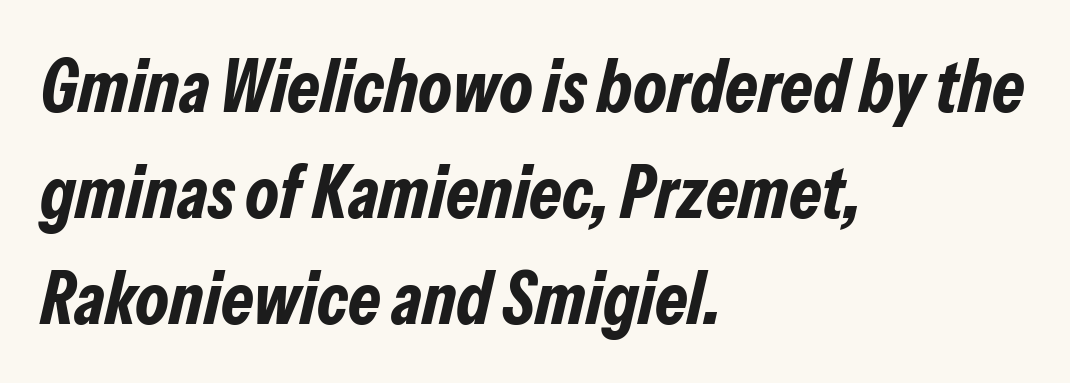
Q: Is the text bold? A: Yes.
Q: Is the text italic (slanted)? A: Yes, it leans right by about 13 degrees.
Q: Is the text underlined? A: No.
Q: How is the paragraph aligned? A: Left-aligned.
Q: Is the spacing between letters normal or unusually wide? A: Normal.
Q: Is the spacing between lines tight, normal or loose? A: Normal.
Q: Width (condensed, normal, or wide)? A: Condensed.
Q: Stroke contrast? A: Low.
Q: x-height? A: Medium.
Q: Monospaced? A: No.
